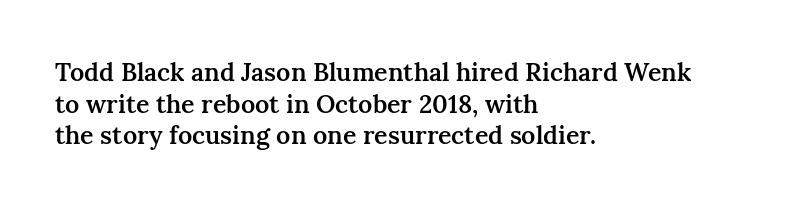
Q: Is the text bold? A: Semi-bold.
Q: Is the text italic (slanted)? A: No, it is upright.
Q: Is the text underlined? A: No.
Q: How is the paragraph aligned? A: Left-aligned.
Q: Is the spacing between letters normal or unusually wide? A: Normal.
Q: Is the spacing between lines tight, normal or loose? A: Normal.
